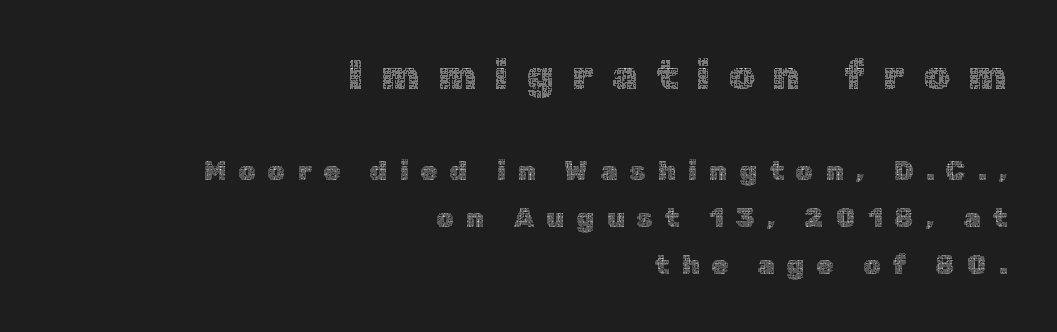
The lines are quadded right. The letters look calm and open, with moderate or lighter stems. A typesetter would call this heavily tracked-out type. Is there any slant? The stems are plumb. The face used here is proportionally spaced, like ordinary book or web type. Here the first block reads like a headline and the second like body copy.
